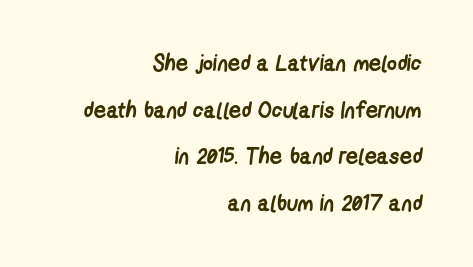
Students, observe: this is what heavily led, spacious text looks like. The ragged edge is on the left, which tells us the setting is flush right. Typesetter's note: full bold, strokes at maximum text heaviness. Standard letterfit; no display-style spreading of the glyphs. Letters rest on an invisible, unmarked baseline.
